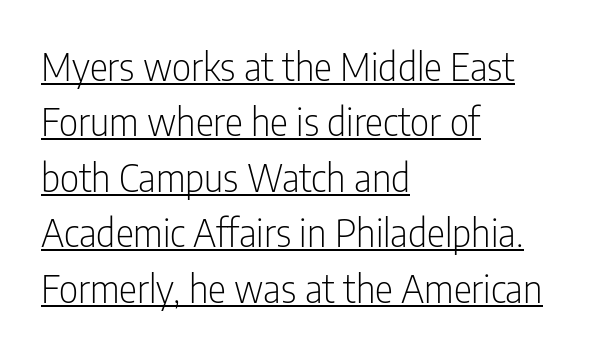
{"serif": "no", "italic": "no", "bold": "no", "weight": "light", "width": "condensed", "stroke_contrast": "low", "x_height": "medium", "monospaced": "no", "underline": "yes", "align": "left", "line_spacing": "normal", "line_spacing_ratio": 1.46, "letter_spacing": "normal", "letter_spacing_em": 0.0, "glyph_px": 38}
